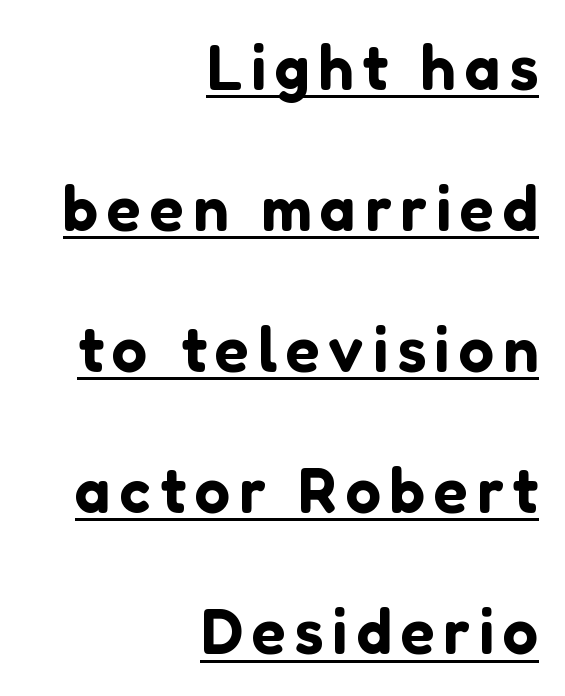
{"serif": "no", "italic": "no", "width": "normal", "stroke_contrast": "low", "x_height": "medium", "monospaced": "no", "underline": "yes", "align": "right", "line_spacing": "loose", "line_spacing_ratio": 2.24, "glyph_px": 63}
